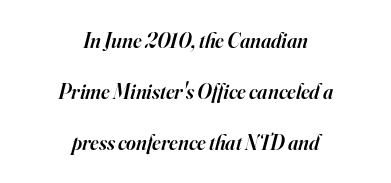
Q: Is the text bold? A: Semi-bold.
Q: Is the text italic (slanted)? A: Yes, it leans right by about 16 degrees.
Q: Is the text underlined? A: No.
Q: How is the paragraph aligned? A: Centered.
Q: Is the spacing between letters normal or unusually wide? A: Normal.
Q: Is the spacing between lines tight, normal or loose? A: Loose.
